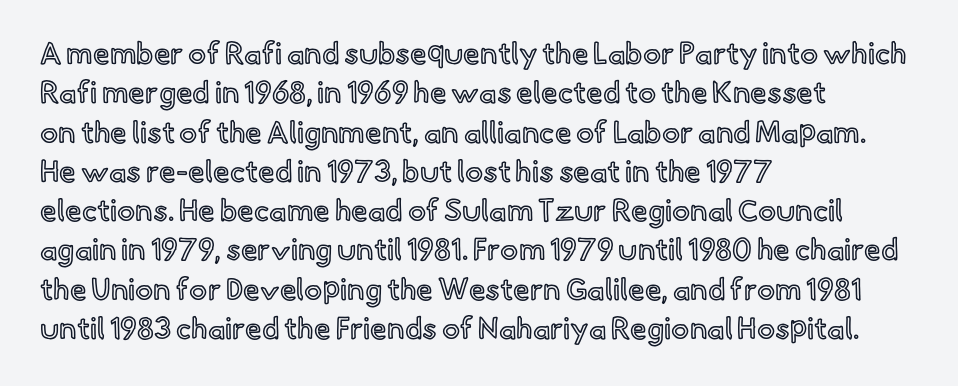
The image shows 30 px text type, upright; set left-aligned, normal line spacing (1.31x), normal letter spacing, not underlined; a small x-height.
